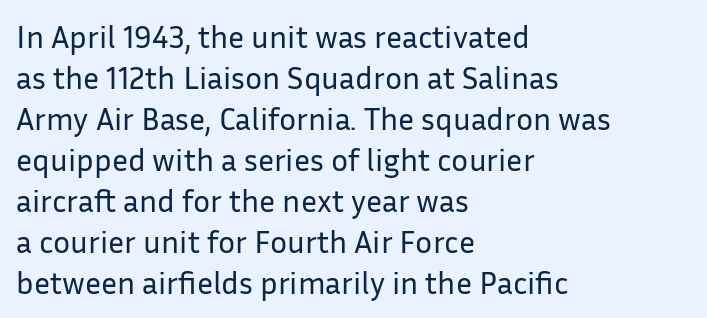
Q: Is the text bold? A: No.
Q: Is the text italic (slanted)? A: No, it is upright.
Q: Is the typeface a serif or a sans-serif typeface? A: Sans-serif.
Q: Is the text underlined? A: No.
Q: How is the paragraph aligned? A: Left-aligned.
Q: Is the spacing between letters normal or unusually wide? A: Normal.
Q: Is the spacing between lines tight, normal or loose? A: Normal.
Q: Width (condensed, normal, or wide)? A: Normal.
Q: Stroke contrast? A: Low.
Q: x-height? A: Medium.
Q: Monospaced? A: No.
